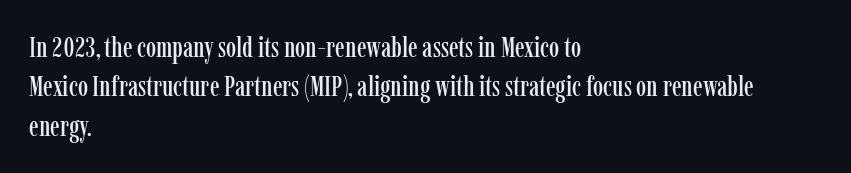
{"serif": "yes", "italic": "no", "width": "condensed", "stroke_contrast": "low", "x_height": "medium", "monospaced": "no", "underline": "no", "align": "left", "line_spacing": "normal", "line_spacing_ratio": 1.36, "letter_spacing": "normal", "letter_spacing_em": 0.0, "glyph_px": 29}
